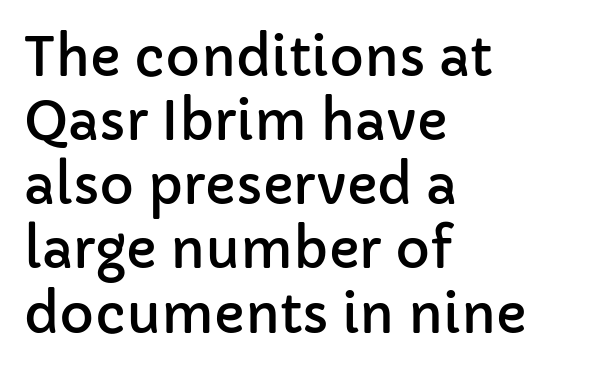
The face used here is proportionally spaced, like ordinary book or web type. This sample uses an upright cut, with every glyph sitting square on the baseline. Type style note: lacks serifs. Look at the tracking — it's just the regular setting, nothing added. The space directly below the letters is spotless. The lines are quadded left.
